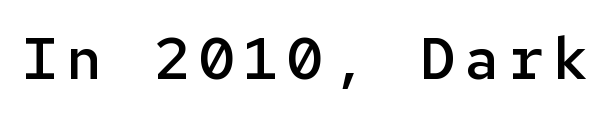
A typesetter would call this monospace, since all characters share one set width. The passage shown is typeset with a sans-serif family. Stems and bowls a touch heavier than normal — semibold. The type sits square on the baseline with zero lean. Glance below the letters and you will spot only blank space.
